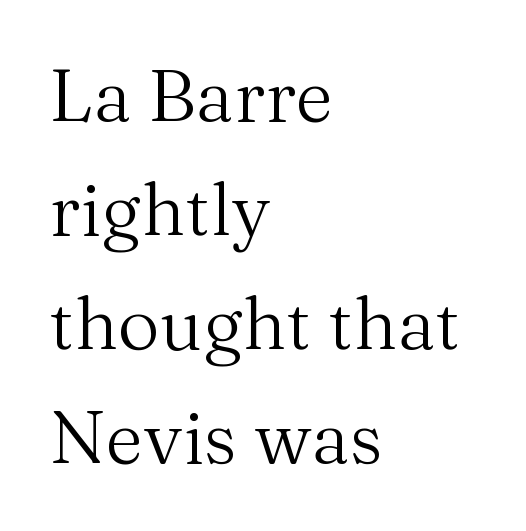
{"serif": "yes", "italic": "no", "bold": "no", "weight": "regular", "width": "normal", "stroke_contrast": "medium", "x_height": "medium", "monospaced": "no", "underline": "no", "align": "left", "line_spacing": "normal", "line_spacing_ratio": 1.56, "letter_spacing": "normal", "letter_spacing_em": 0.0, "glyph_px": 73}
